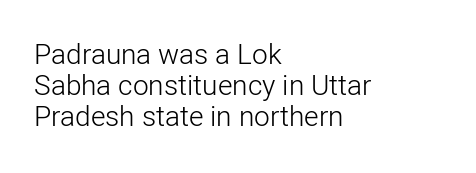
The lettering stays uniformly vertical, giving the passage a roman look. Spacing verdict: proportional, widths tailored to each character. Compared with a centered layout, this one pins lines to the left instead. Check the space under the baseline: it is left empty. Inter-character spacing is left at the font's built-in metrics.
